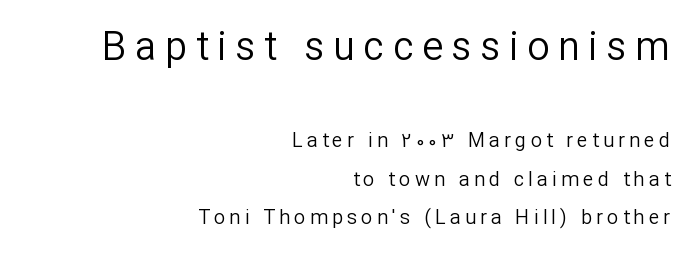
{"serif": "no", "italic": "no", "bold": "no", "weight": "regular", "width": "normal", "stroke_contrast": "low", "x_height": "medium", "monospaced": "no", "underline": "no", "align": "right", "line_spacing": "loose", "line_spacing_ratio": 1.91, "letter_spacing": "wide", "letter_spacing_em": 0.21, "larger_block": "first", "size_ratio": 2.0, "glyph_px": 40}
